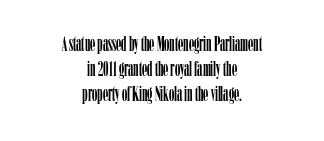
Q: Is the text italic (slanted)? A: No, it is upright.
Q: Is the text underlined? A: No.
Q: How is the paragraph aligned? A: Centered.
Q: Is the spacing between letters normal or unusually wide? A: Normal.
